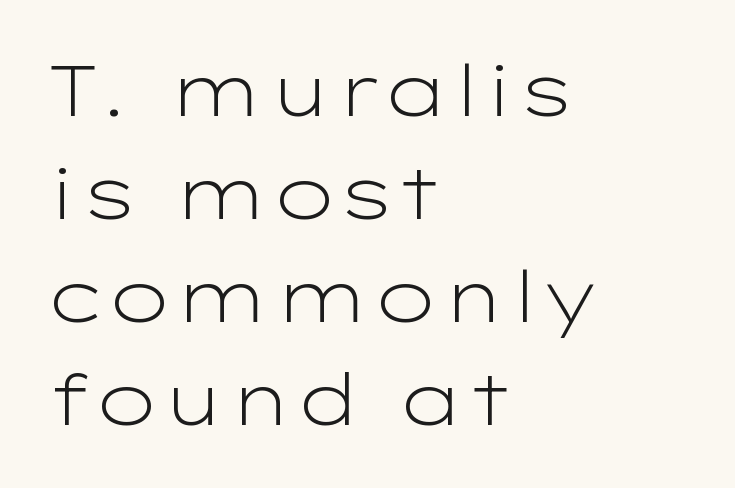
Tall strokes in this sample are plumb rather than angled. Compared with a centered layout, this one pins lines to the left instead. Character widths vary here, with narrow letters taking less room than wide ones. The space beneath each line is pristine and unruled.
